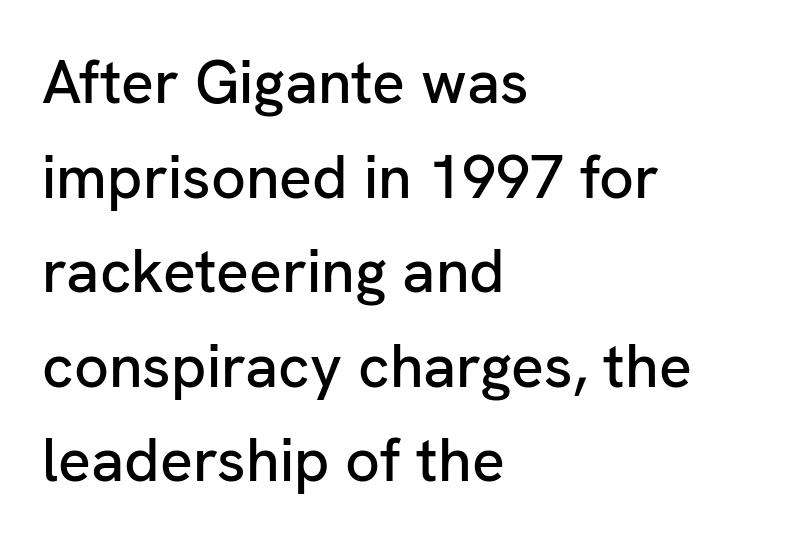
A typesetter would call this leading conventional body-copy spacing. The letters advance in unequal steps, a hallmark of proportional type. The setting favours the left margin, as ordinary paragraphs usually do. The rendering shows plain stroke endings on the letterforms — a sans-serif design. The horizontal fit of the characters is conventional and even.
